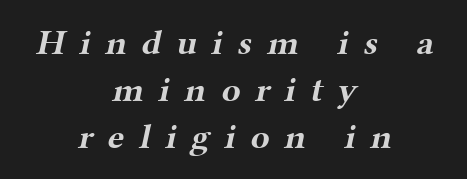
The image shows 35 px bold, wide serif type; set centered, normal line spacing (1.34x), unusually wide letter spacing (+0.42 em), not underlined; medium stroke contrast and a medium x-height.
